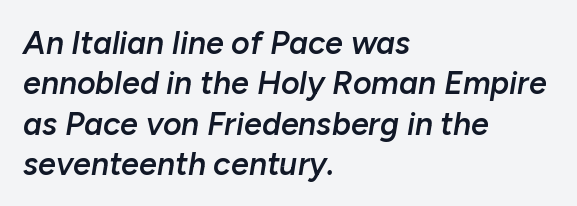
Q: Is the text bold? A: Semi-bold.
Q: Is the text italic (slanted)? A: Yes, it leans right by about 10 degrees.
Q: Is the text underlined? A: No.
Q: How is the paragraph aligned? A: Left-aligned.
Q: Is the spacing between letters normal or unusually wide? A: Normal.
Q: Is the spacing between lines tight, normal or loose? A: Normal.
Q: Width (condensed, normal, or wide)? A: Normal.
Q: Stroke contrast? A: Low.
Q: x-height? A: Medium.
Q: Monospaced? A: No.
